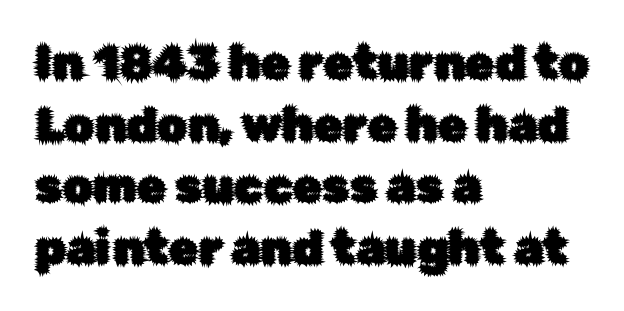
{"serif": "no", "italic": "no", "width": "normal", "stroke_contrast": "low", "x_height": "medium", "monospaced": "no", "underline": "no", "align": "left", "line_spacing": "normal", "line_spacing_ratio": 1.31, "letter_spacing": "normal", "letter_spacing_em": 0.0, "glyph_px": 47}
